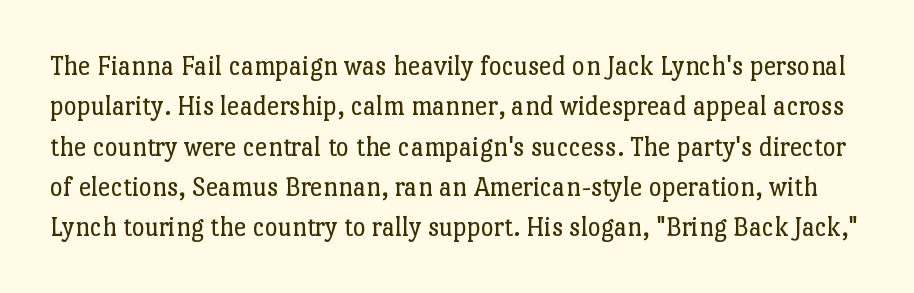
{"serif": "yes", "italic": "no", "bold": "no", "weight": "regular", "width": "normal", "stroke_contrast": "low", "x_height": "medium", "monospaced": "no", "underline": "no", "line_spacing": "normal", "line_spacing_ratio": 1.44, "letter_spacing": "normal", "letter_spacing_em": 0.0, "glyph_px": 28}
